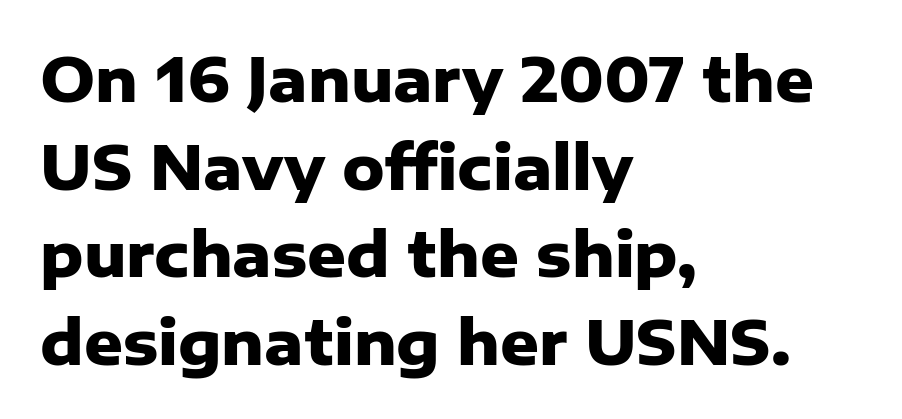
The image shows 60 px heavy sans-serif type, upright; set left-aligned, normal line spacing (1.46x), normal letter spacing, not underlined; low stroke contrast and a medium x-height.
